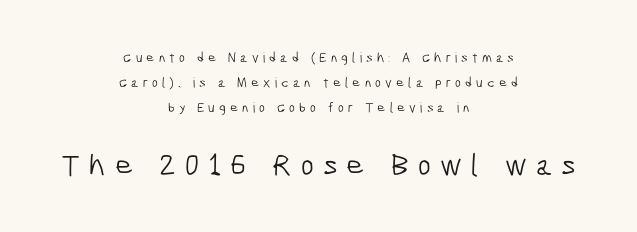
The image shows 31 px light, condensed sans-serif type; set centered, line spacing 1.79x, unusually wide letter spacing (+0.29 em), not underlined; the second (bottom) block is 2.21x larger; low stroke contrast and a medium x-height.
